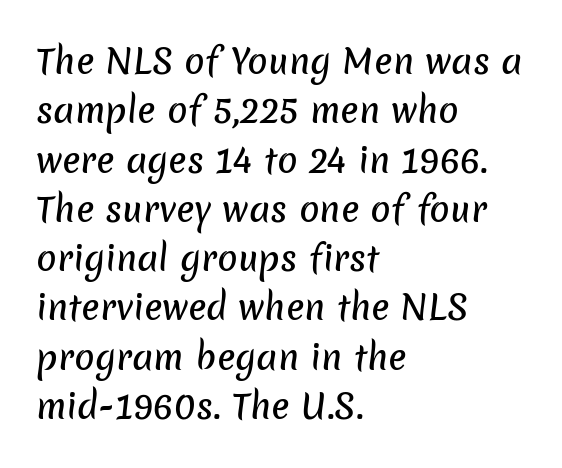
{"serif": "no", "width": "normal", "stroke_contrast": "low", "x_height": "medium", "monospaced": "no", "underline": "no", "align": "left", "line_spacing": "normal", "line_spacing_ratio": 1.45, "letter_spacing": "normal", "letter_spacing_em": 0.0, "glyph_px": 34}
